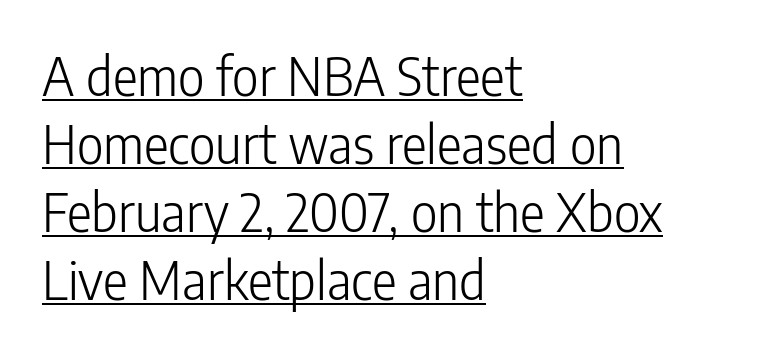
{"serif": "no", "italic": "no", "bold": "no", "weight": "light", "width": "condensed", "stroke_contrast": "low", "x_height": "medium", "monospaced": "no", "underline": "yes", "align": "left", "line_spacing": "normal", "line_spacing_ratio": 1.31, "letter_spacing": "normal", "letter_spacing_em": 0.0, "glyph_px": 52}
